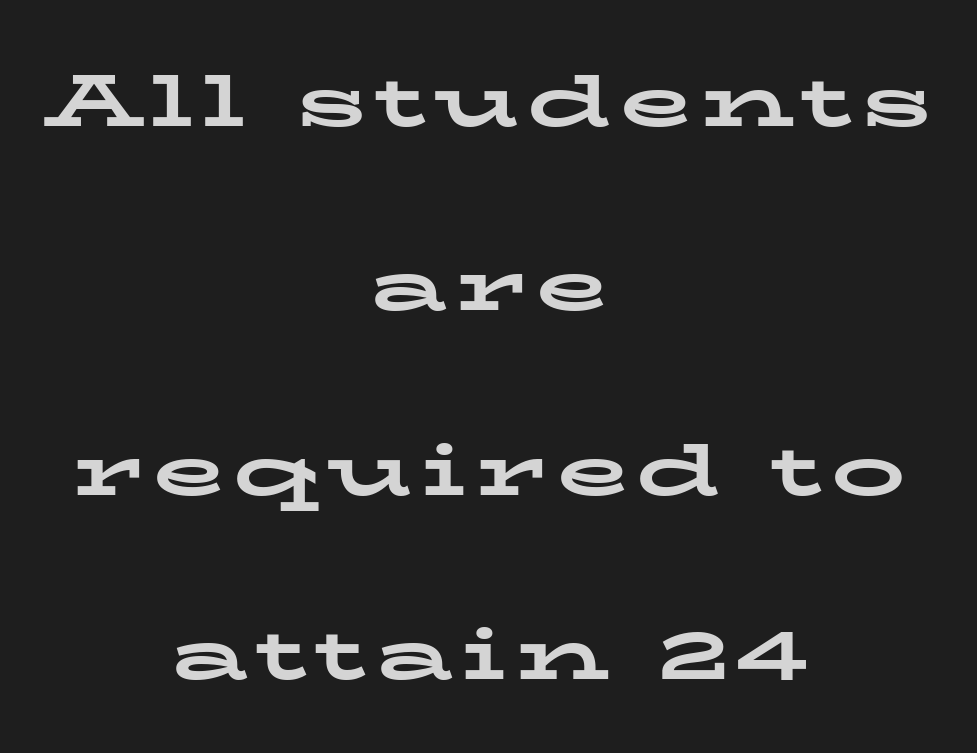
Serifs: yes, visible at the terminals of the letterforms. Descenders hang freely into open space. Every stem runs plumb, perpendicular to the baseline. Quick note: interline space is abundant. The passage shown is typed in a proportional face where columns would drift. The passage shown is emphatically bold.
